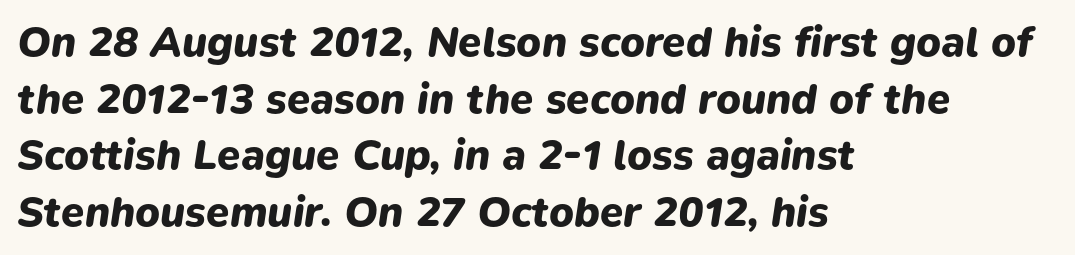
The image shows 42 px heavy type, italic (leaning right); set left-aligned, normal line spacing (1.35x), normal letter spacing, not underlined; low stroke contrast and a medium x-height.
